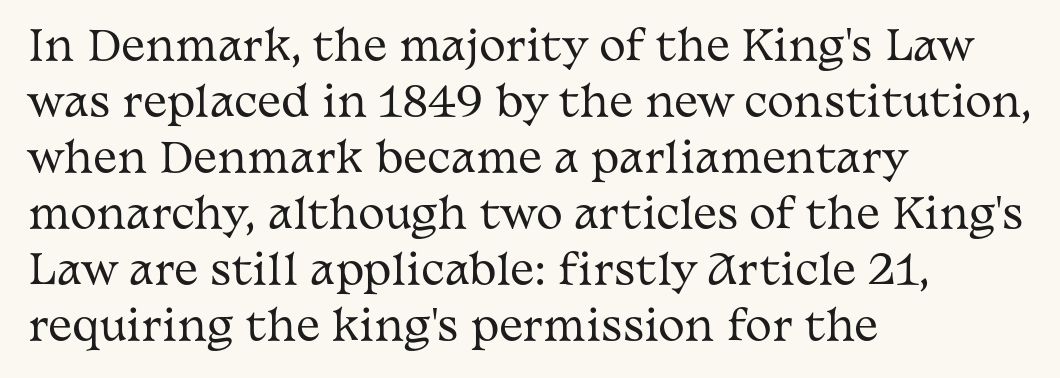
{"serif": "yes", "italic": "no", "bold": "no", "weight": "regular", "width": "wide", "stroke_contrast": "medium", "x_height": "medium", "monospaced": "no", "underline": "no", "align": "left", "line_spacing": "normal", "line_spacing_ratio": 1.4, "letter_spacing": "normal", "letter_spacing_em": 0.0, "glyph_px": 40}
